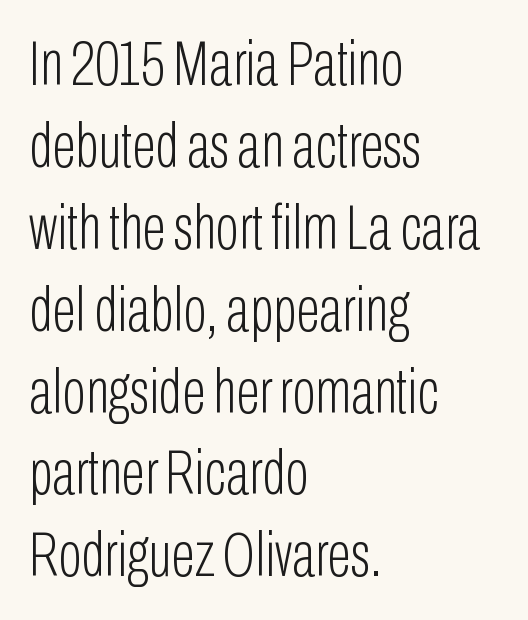
Q: Is the text bold? A: No.
Q: Is the text italic (slanted)? A: No, it is upright.
Q: Is the typeface a serif or a sans-serif typeface? A: Sans-serif.
Q: Is the text underlined? A: No.
Q: How is the paragraph aligned? A: Left-aligned.
Q: Is the spacing between letters normal or unusually wide? A: Normal.
Q: Is the spacing between lines tight, normal or loose? A: Normal.
Q: Width (condensed, normal, or wide)? A: Condensed.
Q: Stroke contrast? A: Low.
Q: x-height? A: Medium.
Q: Monospaced? A: No.
